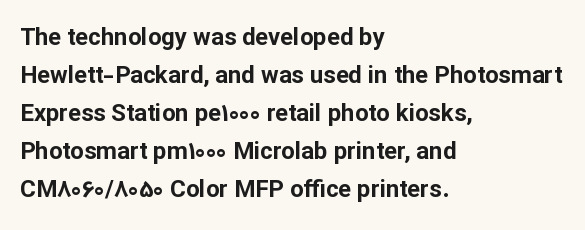
{"italic": "no", "bold": "yes", "underline": "no", "align": "left", "line_spacing": "normal", "line_spacing_ratio": 1.58, "letter_spacing": "normal", "letter_spacing_em": 0.0, "glyph_px": 24}
